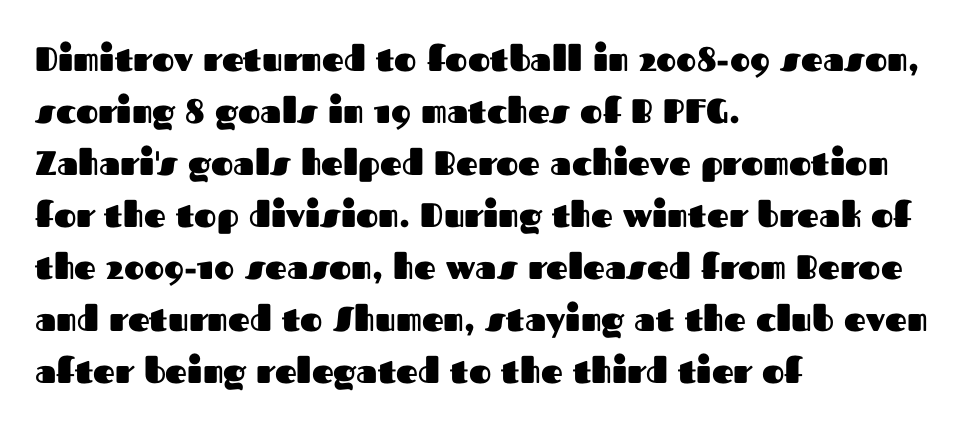
The image shows 34 px heavy sans-serif type, upright; set left-aligned, normal line spacing (1.53x), normal letter spacing, not underlined; medium stroke contrast and a medium x-height.
